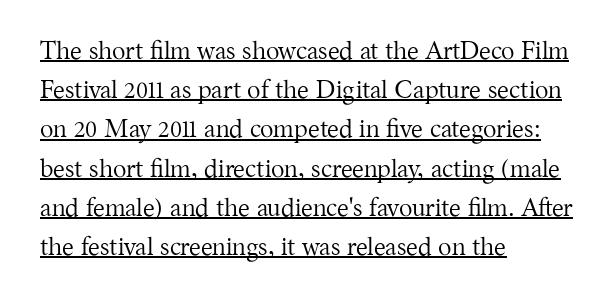
{"italic": "no", "bold": "no", "underline": "yes", "align": "left", "line_spacing": "normal", "line_spacing_ratio": 1.57, "letter_spacing": "normal", "letter_spacing_em": 0.0, "glyph_px": 25}
